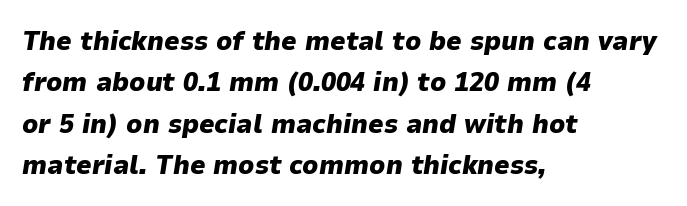
Set as a true bold cut, around the 700 mark. The designer left line spacing at the default. Visually the block forms a straight wall on the left and a jagged coastline on the right. Compared with typical body copy, the letter spacing here is the same. A bare baseline throughout the passage.
